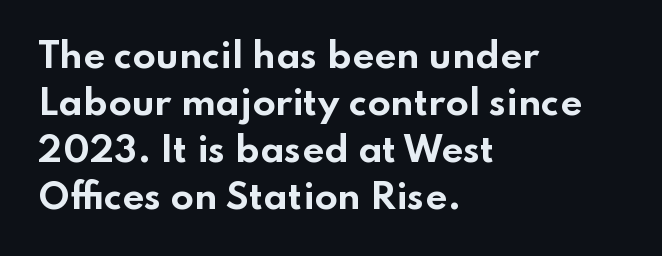
{"serif": "no", "italic": "no", "bold": "yes", "weight": "bold", "width": "wide", "stroke_contrast": "low", "x_height": "small", "monospaced": "no", "underline": "no", "align": "left", "line_spacing": "normal", "line_spacing_ratio": 1.38, "letter_spacing": "normal", "letter_spacing_em": 0.0, "glyph_px": 34}
